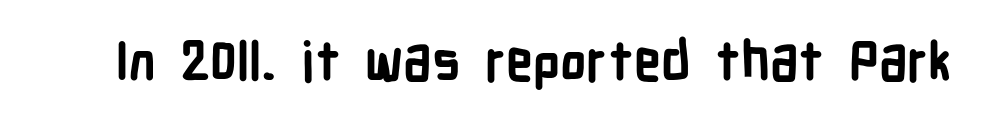
The glyphs in this specimen are sans serif. Is the type bold? Yes — the strokes are clearly thick and heavy. These lines are rendered in a variable-pitch font. Lines of text with bare space underneath.
